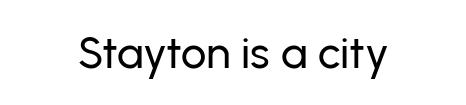
{"serif": "no", "italic": "no", "width": "normal", "stroke_contrast": "low", "x_height": "medium", "monospaced": "no", "underline": "no", "align": "center", "letter_spacing": "normal", "letter_spacing_em": 0.0, "glyph_px": 45}
